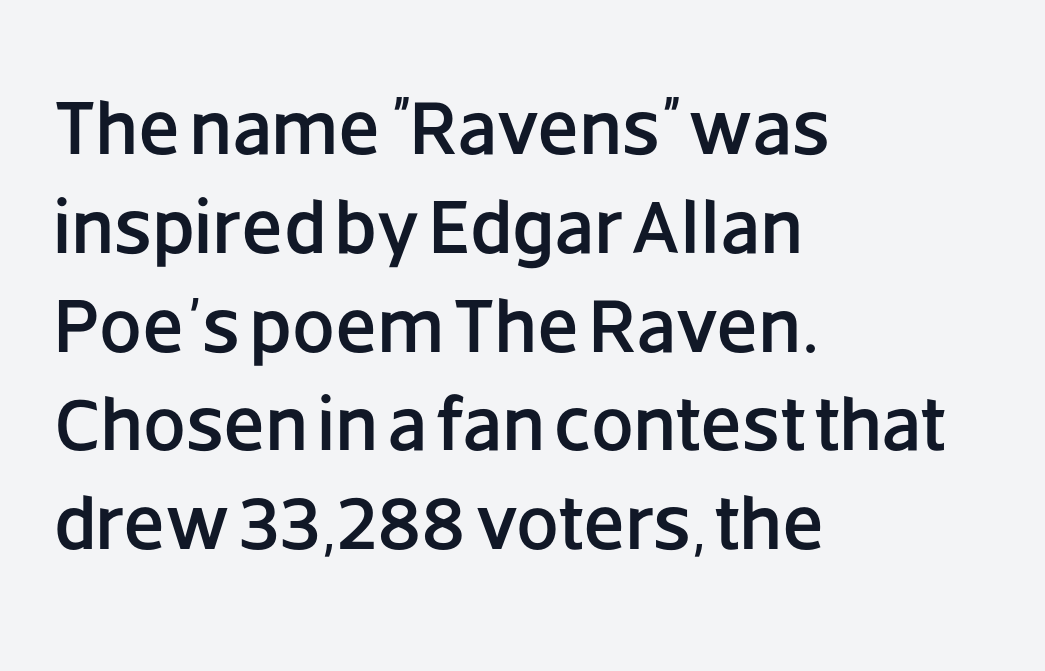
The image shows 76 px sans-serif type, upright; set left-aligned, normal line spacing (1.3x), normal letter spacing, not underlined; low stroke contrast and a large x-height.
